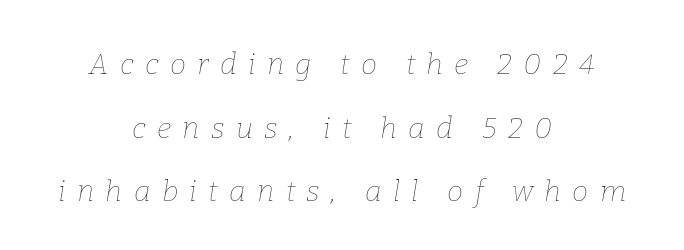
The cut favours lightness, reaching ordinary text weight at its darkest. Words appear elongated and porous because spacing is wide. Nobody drew a line under any word here. The paragraph shown floats in the horizontal middle. You can tell it's italic because the verticals aren't actually vertical. Proportional: the letters do not fall into vertical columns.
